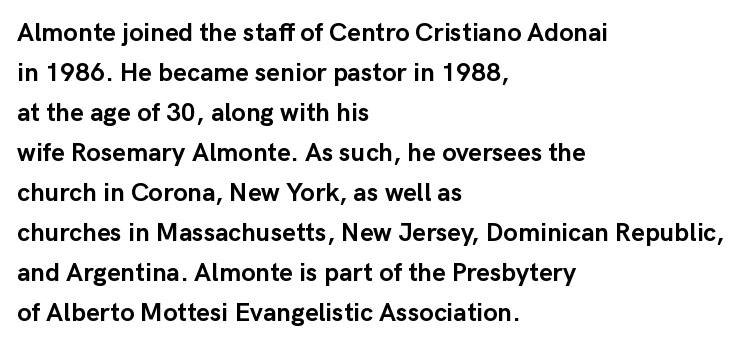
The letterforms sit shoulder to shoulder at normal distance. If you measured baseline to baseline, you'd find a middling distance. The specimen omits any rule beneath the text block's lines. These lines stack with their left ends in a neat column.
